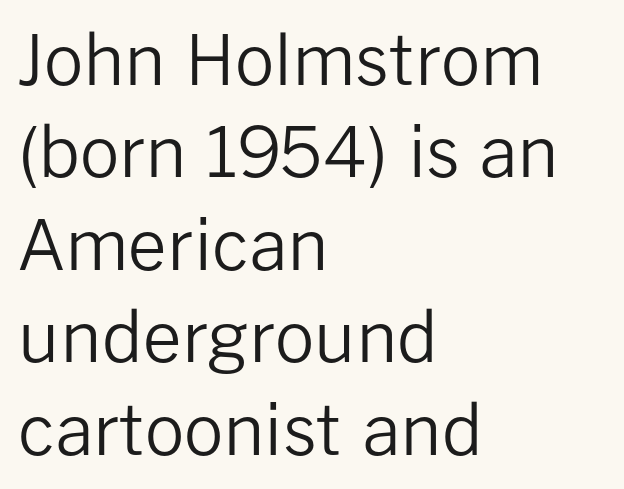
Q: Is the text bold? A: No.
Q: Is the text italic (slanted)? A: No, it is upright.
Q: Is the typeface a serif or a sans-serif typeface? A: Sans-serif.
Q: Is the text underlined? A: No.
Q: How is the paragraph aligned? A: Left-aligned.
Q: Is the spacing between letters normal or unusually wide? A: Normal.
Q: Is the spacing between lines tight, normal or loose? A: Normal.
Q: Width (condensed, normal, or wide)? A: Normal.
Q: Stroke contrast? A: Low.
Q: x-height? A: Medium.
Q: Monospaced? A: No.
